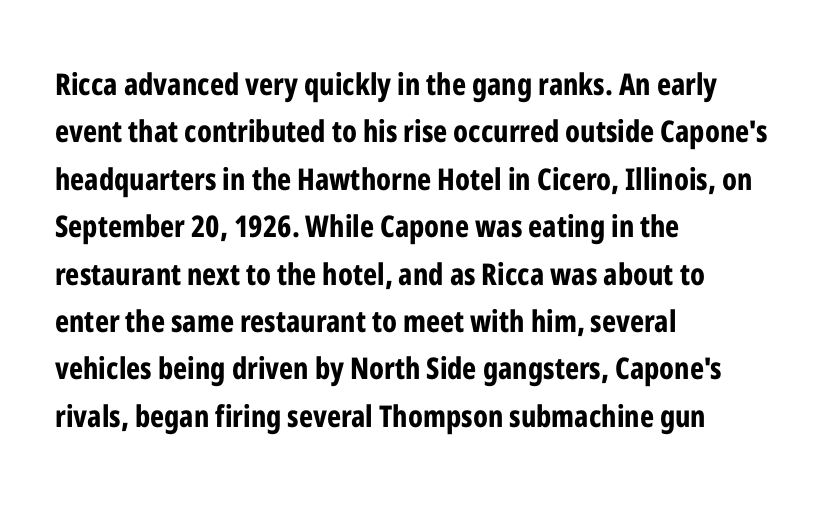
{"serif": "no", "italic": "no", "bold": "yes", "weight": "bold", "width": "condensed", "stroke_contrast": "low", "x_height": "medium", "monospaced": "no", "underline": "no", "align": "left", "line_spacing": "normal", "line_spacing_ratio": 1.58, "letter_spacing": "normal", "letter_spacing_em": 0.0, "glyph_px": 30}
